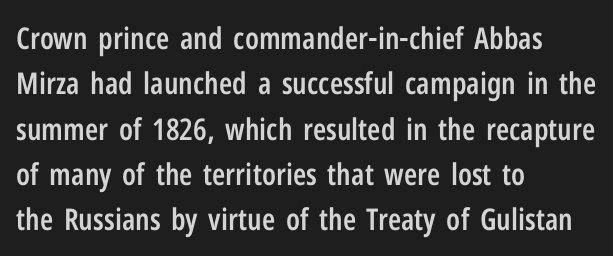
The image shows 30 px semibold, condensed sans-serif type, upright; set left-aligned, normal line spacing (1.51x), normal letter spacing, not underlined; low stroke contrast and a medium x-height.
